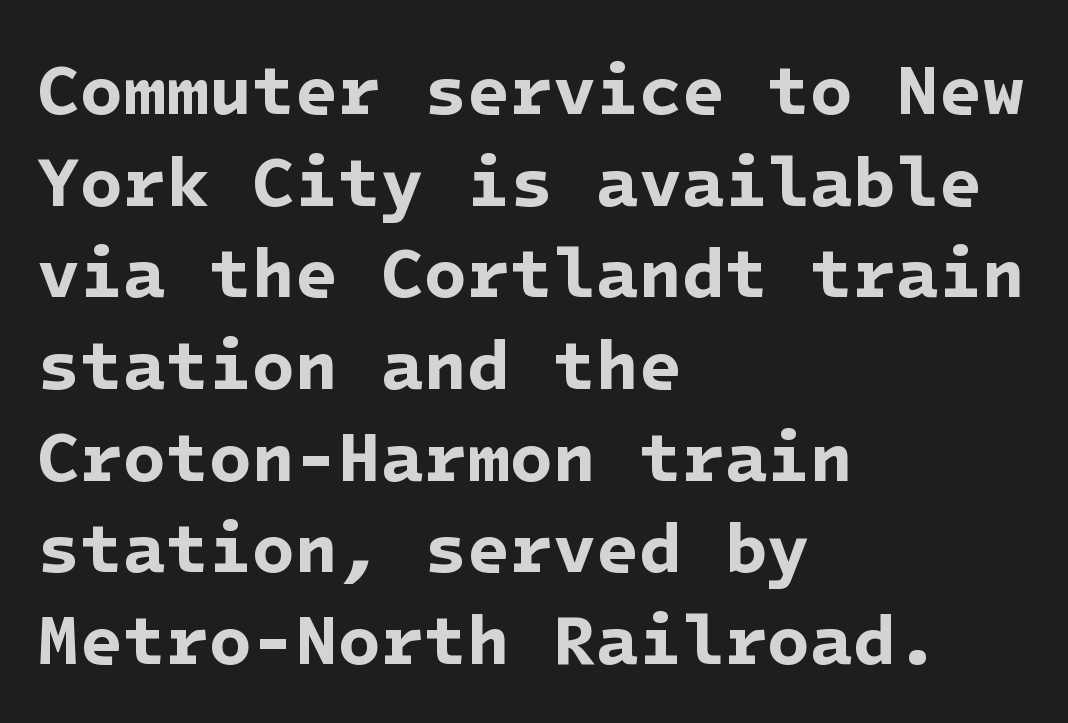
The image shows 70 px bold sans-serif type; set left-aligned, normal line spacing (1.31x), normal letter spacing, not underlined; low stroke contrast and a medium x-height.
